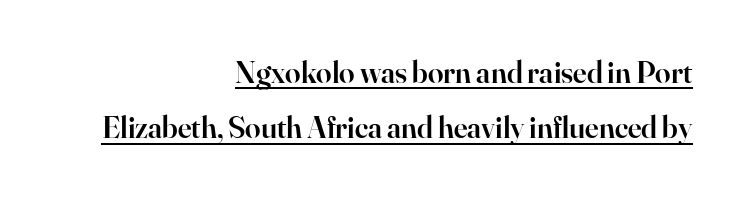
Q: Is the text bold? A: Semi-bold.
Q: Is the text italic (slanted)? A: No, it is upright.
Q: Is the typeface a serif or a sans-serif typeface? A: Serif.
Q: Is the text underlined? A: Yes.
Q: How is the paragraph aligned? A: Right-aligned.
Q: Is the spacing between letters normal or unusually wide? A: Normal.
Q: Width (condensed, normal, or wide)? A: Normal.
Q: Stroke contrast? A: High.
Q: x-height? A: Small.
Q: Monospaced? A: No.
